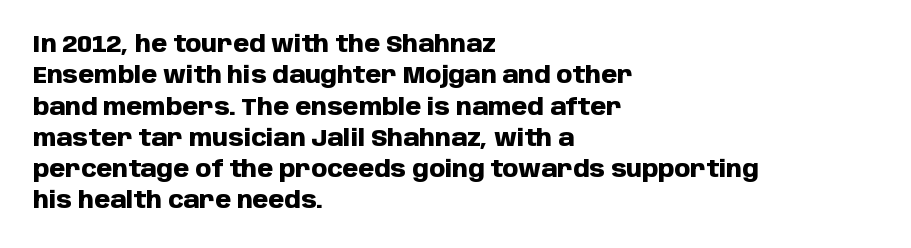
The image shows 23 px bold type, upright; set left-aligned, normal line spacing (1.36x), normal letter spacing, not underlined.
